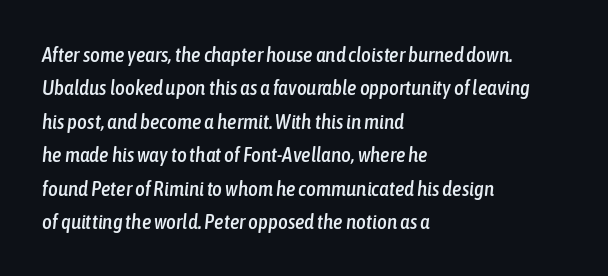
{"italic": "yes", "lean": "right", "slant_degrees": 6, "underline": "no", "align": "left", "line_spacing": "normal", "line_spacing_ratio": 1.59, "letter_spacing": "normal", "letter_spacing_em": 0.0, "glyph_px": 21}
